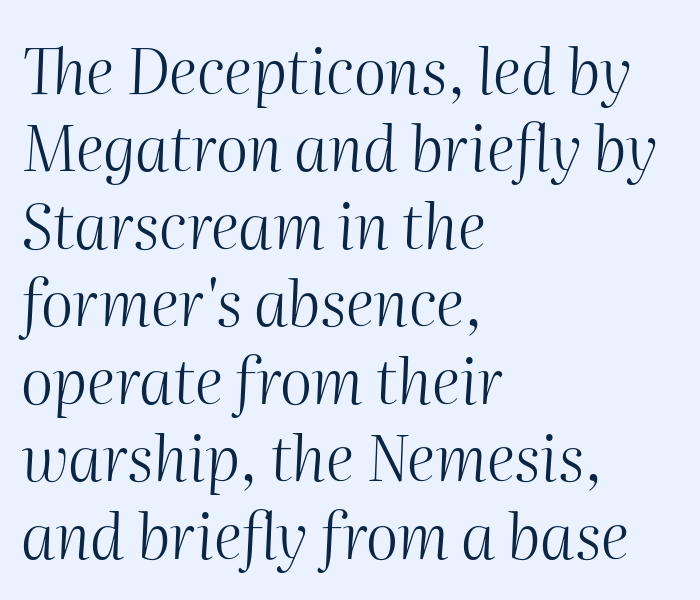
The image shows 62 px light type, italic (leaning right); set left-aligned, normal line spacing (1.25x), normal letter spacing, not underlined; medium stroke contrast and a medium x-height.
